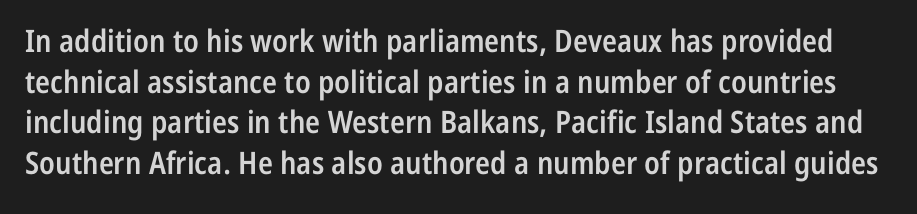
This is the regular roman posture of the typeface. You could call the tracking neutral — neither tight nor loose. Looks like regular typesetting: each glyph gets only the width it needs. In terms of weight, the rendering is demibold, just under bold. The space between consecutive lines is moderate. Only glyphs here, with clear space below each row.
